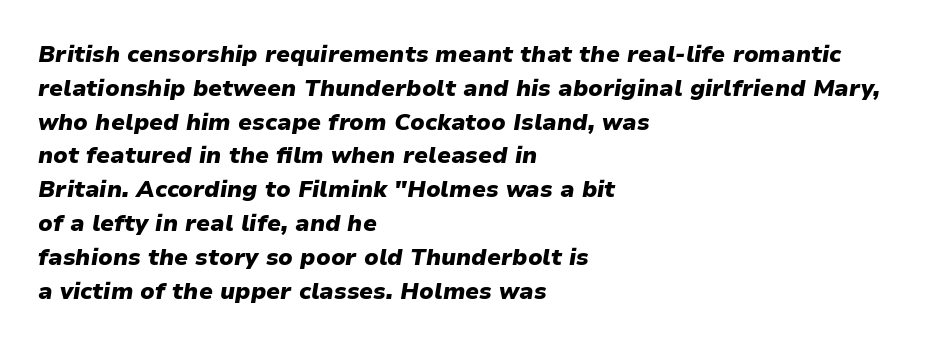
{"italic": "yes", "lean": "right", "slant_degrees": 9, "bold": "yes", "underline": "no", "align": "left", "line_spacing": "normal", "line_spacing_ratio": 1.47, "letter_spacing": "normal", "letter_spacing_em": 0.0, "glyph_px": 23}
